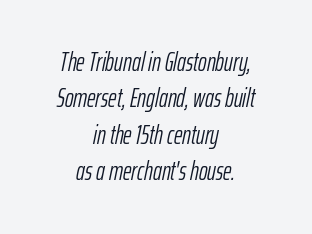
The image shows 26 px text type, italic (leaning right); set centered, normal line spacing (1.4x), normal letter spacing, not underlined.
